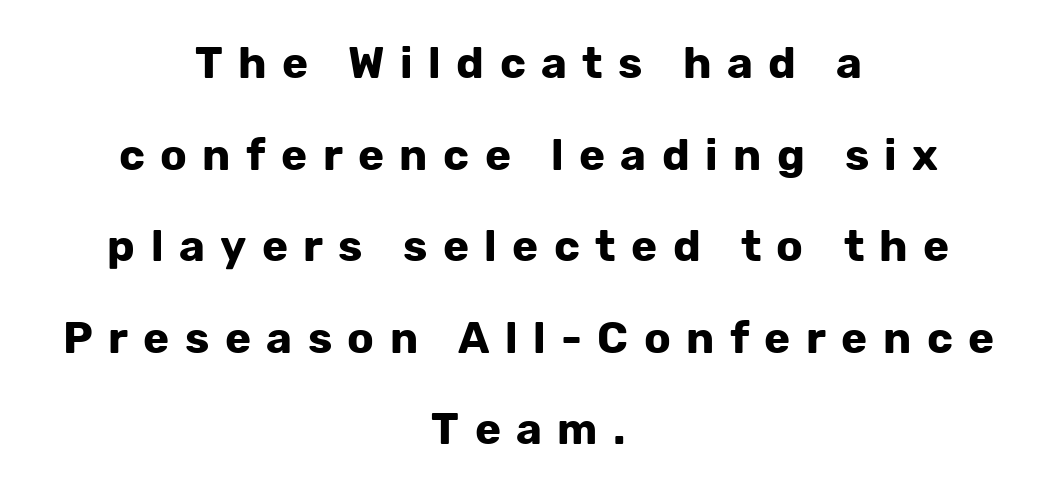
Q: Is the text bold? A: Yes.
Q: Is the text italic (slanted)? A: No, it is upright.
Q: Is the typeface a serif or a sans-serif typeface? A: Sans-serif.
Q: Is the text underlined? A: No.
Q: How is the paragraph aligned? A: Centered.
Q: Is the spacing between letters normal or unusually wide? A: Unusually wide.
Q: Is the spacing between lines tight, normal or loose? A: Loose.
Q: Width (condensed, normal, or wide)? A: Normal.
Q: Stroke contrast? A: Low.
Q: x-height? A: Medium.
Q: Monospaced? A: No.
